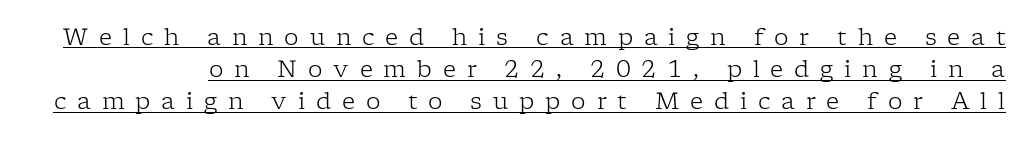
The image shows 23 px text type, upright; set normal line spacing (1.4x), unusually wide letter spacing (+0.47 em), underlined.
